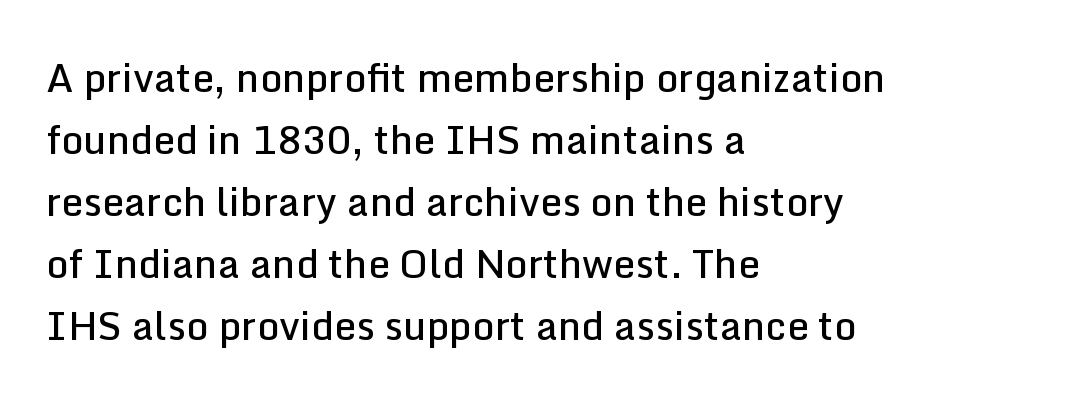
The image shows 39 px semibold sans-serif type, upright; set left-aligned, normal line spacing (1.59x), normal letter spacing, not underlined; low stroke contrast and a medium x-height.
